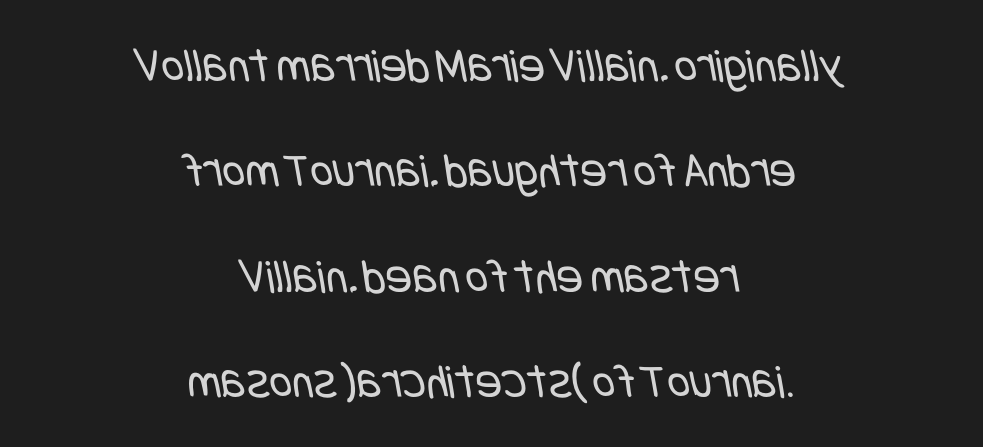
{"serif": "no", "bold": "no", "weight": "regular", "width": "condensed", "stroke_contrast": "low", "x_height": "large", "underline": "no", "align": "center", "line_spacing": "loose", "line_spacing_ratio": 2.15, "letter_spacing": "normal", "letter_spacing_em": 0.0, "glyph_px": 49}
